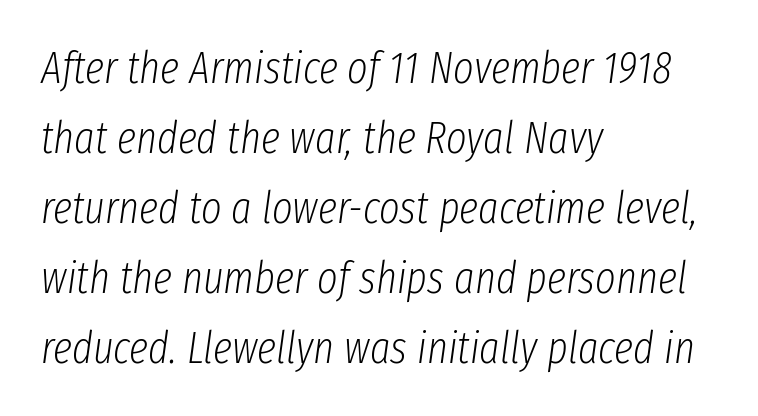
Spacing verdict: proportional, widths tailored to each character. Stroke thickness stays within the range of a standard reading face or lighter. Inter-character spacing is left at the font's built-in metrics. Visually the block forms a straight wall on the left and a jagged coastline on the right. The specimen omits any rule beneath the text block's lines. In terms of leading, this rendering sits right in the middle.
